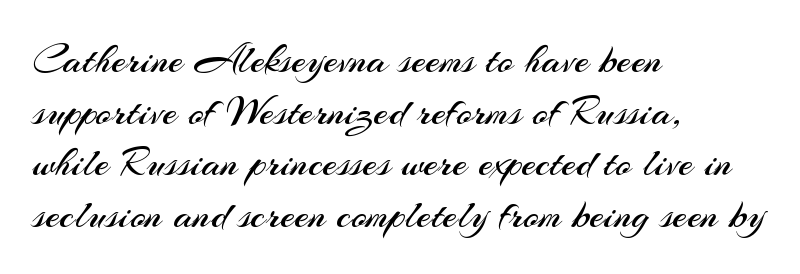
{"serif": "no", "bold": "no", "weight": "regular", "width": "normal", "stroke_contrast": "medium", "x_height": "small", "monospaced": "no", "underline": "no", "align": "left", "line_spacing_ratio": 1.23, "letter_spacing": "normal", "letter_spacing_em": 0.0, "glyph_px": 42}
